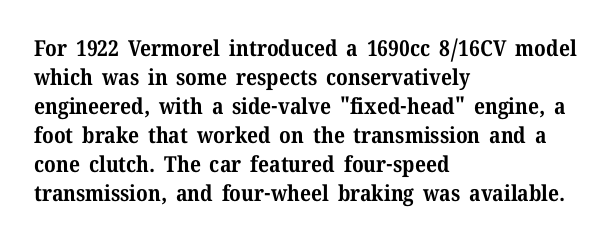
Q: Is the text bold? A: Yes.
Q: Is the text italic (slanted)? A: No, it is upright.
Q: Is the text underlined? A: No.
Q: How is the paragraph aligned? A: Left-aligned.
Q: Is the spacing between letters normal or unusually wide? A: Normal.
Q: Is the spacing between lines tight, normal or loose? A: Normal.
